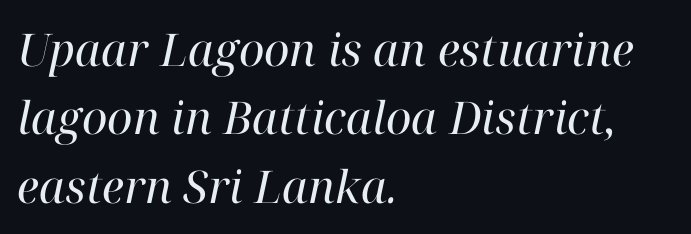
{"serif": "yes", "italic": "yes", "lean": "right", "slant_degrees": 12, "bold": "no", "weight": "regular", "width": "normal", "stroke_contrast": "high", "x_height": "medium", "monospaced": "no", "underline": "no", "align": "left", "line_spacing": "normal", "line_spacing_ratio": 1.52, "letter_spacing": "normal", "letter_spacing_em": 0.0, "glyph_px": 45}
